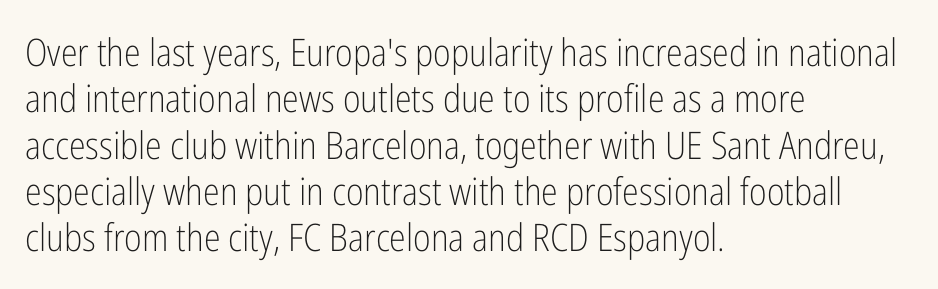
Q: Is the text bold? A: No.
Q: Is the text italic (slanted)? A: No, it is upright.
Q: Is the typeface a serif or a sans-serif typeface? A: Sans-serif.
Q: Is the text underlined? A: No.
Q: How is the paragraph aligned? A: Left-aligned.
Q: Is the spacing between letters normal or unusually wide? A: Normal.
Q: Width (condensed, normal, or wide)? A: Condensed.
Q: Stroke contrast? A: Low.
Q: x-height? A: Medium.
Q: Monospaced? A: No.
